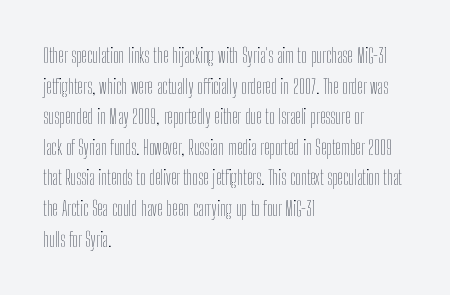
The image shows 20 px text type, upright; set left-aligned, normal line spacing (1.53x), normal letter spacing, not underlined.
